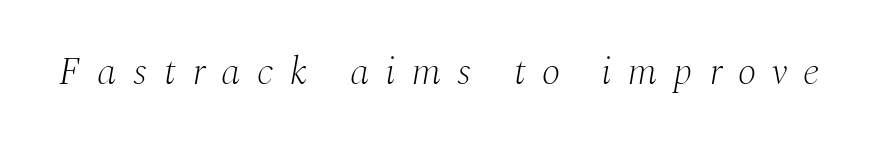
Q: Is the text bold? A: No.
Q: Is the text italic (slanted)? A: Yes, it leans right by about 10 degrees.
Q: Is the typeface a serif or a sans-serif typeface? A: Serif.
Q: Is the text underlined? A: No.
Q: Is the spacing between letters normal or unusually wide? A: Unusually wide.
Q: Width (condensed, normal, or wide)? A: Normal.
Q: Stroke contrast? A: Medium.
Q: x-height? A: Medium.
Q: Monospaced? A: No.
